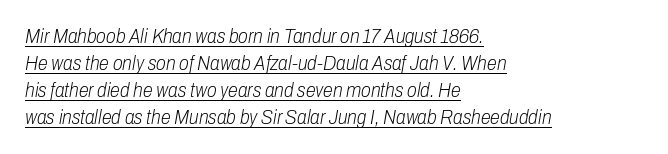
Q: Is the text bold? A: No.
Q: Is the text italic (slanted)? A: Yes, it leans right by about 10 degrees.
Q: Is the text underlined? A: Yes.
Q: How is the paragraph aligned? A: Left-aligned.
Q: Is the spacing between letters normal or unusually wide? A: Normal.
Q: Is the spacing between lines tight, normal or loose? A: Normal.
